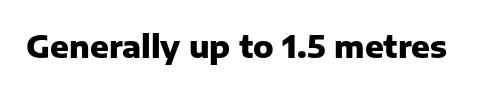
Q: Is the text bold? A: Yes.
Q: Is the text italic (slanted)? A: No, it is upright.
Q: Is the typeface a serif or a sans-serif typeface? A: Sans-serif.
Q: Is the text underlined? A: No.
Q: Is the spacing between letters normal or unusually wide? A: Normal.
Q: Width (condensed, normal, or wide)? A: Normal.
Q: Stroke contrast? A: Low.
Q: x-height? A: Medium.
Q: Monospaced? A: No.
